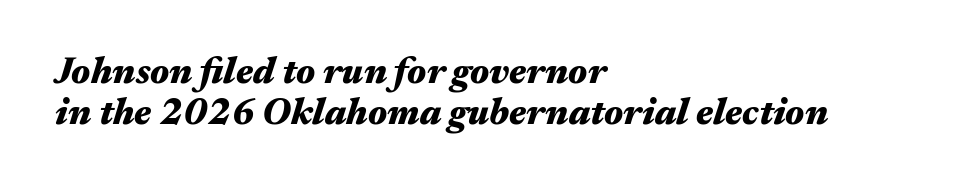
The type is set solid horizontally, with unmodified tracking. This rendering uses left alignment, leaving the right contour irregular. Style check: oblique. Regarding leading, the lines here are crowded together.
